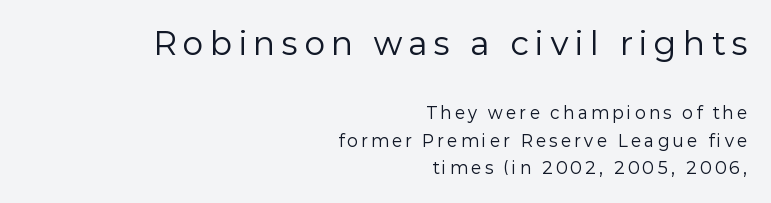
{"serif": "no", "italic": "no", "bold": "no", "weight": "regular", "width": "normal", "stroke_contrast": "low", "x_height": "medium", "monospaced": "no", "underline": "no", "align": "right", "line_spacing_ratio": 1.74, "letter_spacing": "wide", "letter_spacing_em": 0.23, "larger_block": "first", "size_ratio": 1.94, "glyph_px": 31}
